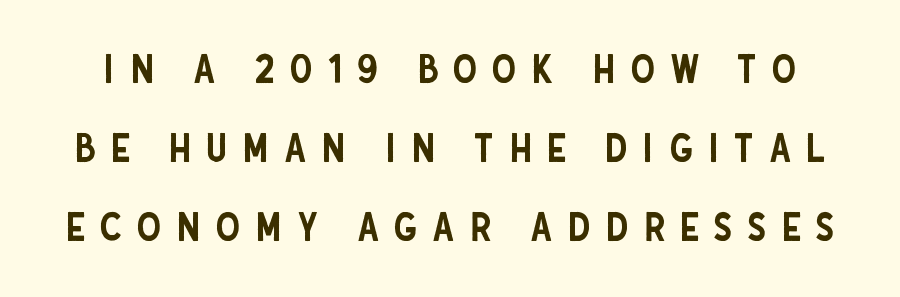
{"serif": "no", "italic": "no", "width": "condensed", "stroke_contrast": "low", "x_height": "large", "monospaced": "no", "underline": "no", "line_spacing": "loose", "line_spacing_ratio": 2.03, "letter_spacing": "wide", "letter_spacing_em": 0.38, "glyph_px": 39}
